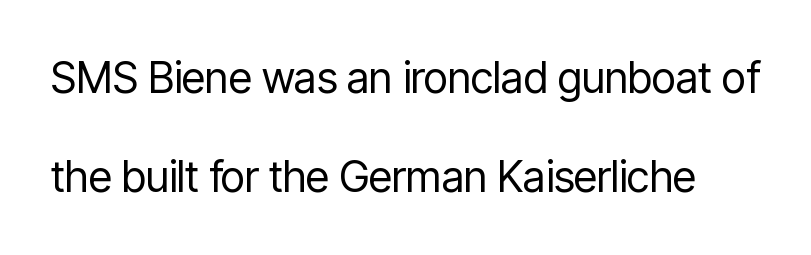
Varying glyph widths throughout — classic text-font behaviour. The rendering uses a large line-height, opening up the rows. In terms of letterspacing, this is plain default setting. Clear beneath every line of the passage. Each stroke keeps to a modest, everyday thickness or less.
